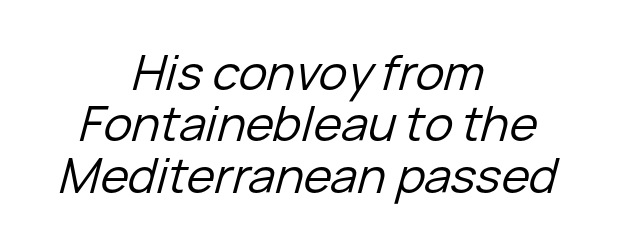
Weight: in the light-to-regular range. Compared with ordinary roman type, these characters are visibly tilted. These lines are rendered in a variable-pitch font. Check under the words: just untouched page. Rows of type sit shoulder to shoulder in the vertical direction.
